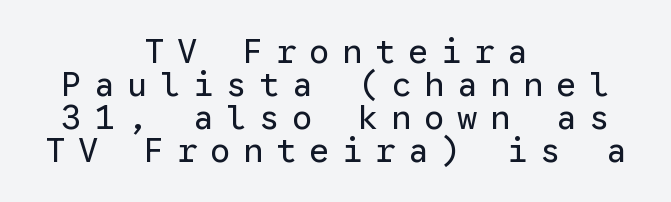
Q: Is the text bold? A: No.
Q: Is the text italic (slanted)? A: No, it is upright.
Q: Is the typeface a serif or a sans-serif typeface? A: Sans-serif.
Q: Is the text underlined? A: No.
Q: How is the paragraph aligned? A: Centered.
Q: Is the spacing between letters normal or unusually wide? A: Unusually wide.
Q: Is the spacing between lines tight, normal or loose? A: Tight.
Q: Width (condensed, normal, or wide)? A: Normal.
Q: Stroke contrast? A: Low.
Q: x-height? A: Medium.
Q: Monospaced? A: Yes.
